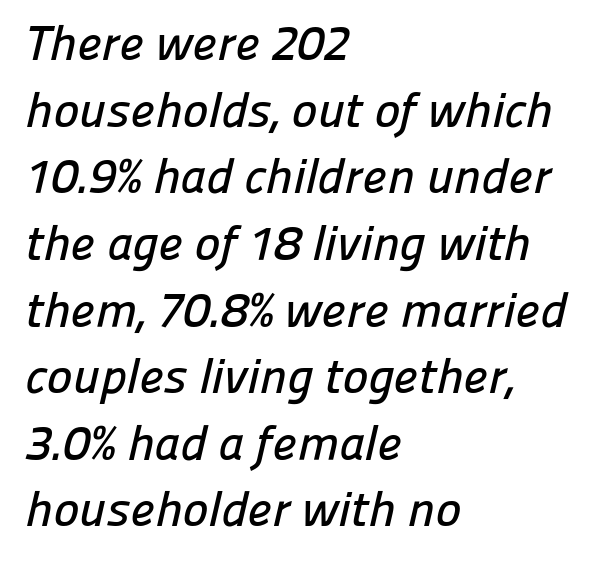
Q: Is the typeface a serif or a sans-serif typeface? A: Sans-serif.
Q: Is the text underlined? A: No.
Q: How is the paragraph aligned? A: Left-aligned.
Q: Is the spacing between letters normal or unusually wide? A: Normal.
Q: Is the spacing between lines tight, normal or loose? A: Normal.
Q: Width (condensed, normal, or wide)? A: Normal.
Q: Stroke contrast? A: Low.
Q: x-height? A: Medium.
Q: Monospaced? A: No.
